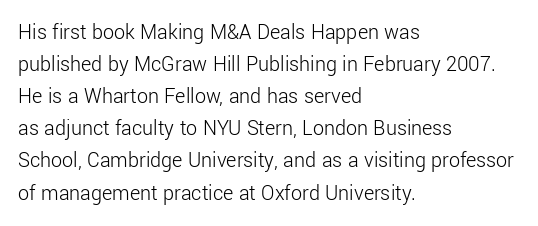
Q: Is the text bold? A: No.
Q: Is the text italic (slanted)? A: No, it is upright.
Q: Is the text underlined? A: No.
Q: How is the paragraph aligned? A: Left-aligned.
Q: Is the spacing between letters normal or unusually wide? A: Normal.
Q: Is the spacing between lines tight, normal or loose? A: Normal.
